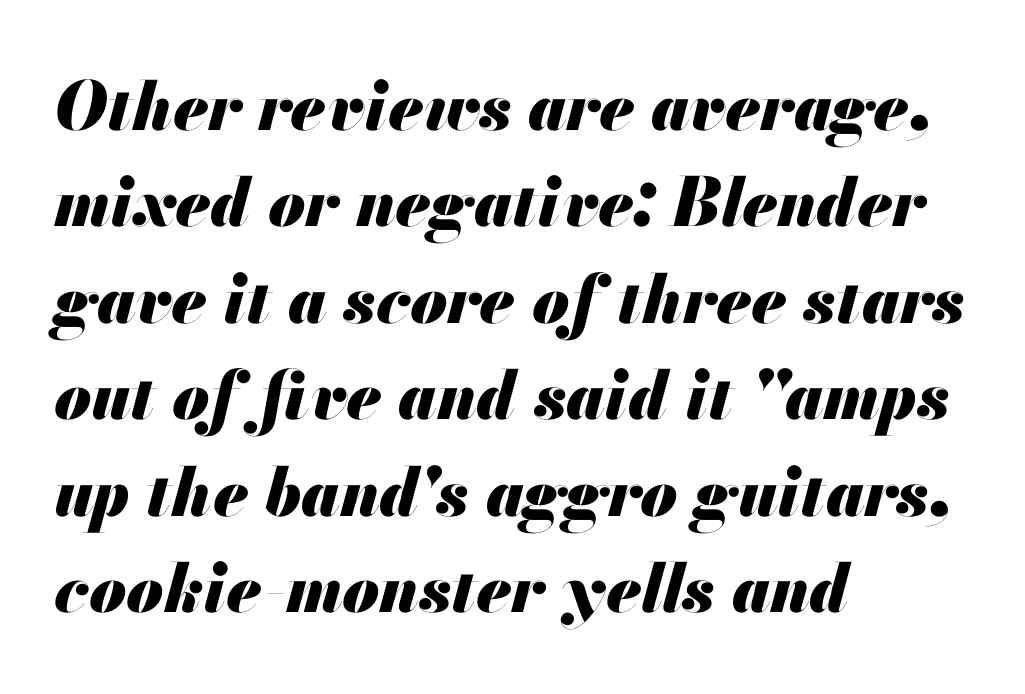
Q: Is the text bold? A: Yes.
Q: Is the text italic (slanted)? A: Yes, it leans right by about 13 degrees.
Q: Is the text underlined? A: No.
Q: How is the paragraph aligned? A: Left-aligned.
Q: Is the spacing between letters normal or unusually wide? A: Normal.
Q: Is the spacing between lines tight, normal or loose? A: Normal.
Q: Width (condensed, normal, or wide)? A: Normal.
Q: Stroke contrast? A: Medium.
Q: x-height? A: Small.
Q: Monospaced? A: No.
